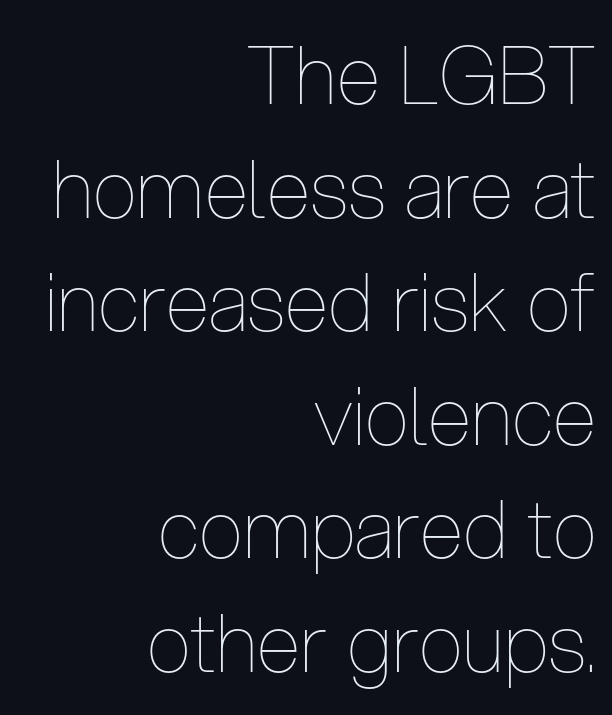
{"italic": "no", "bold": "no", "weight": "thin", "width": "condensed", "stroke_contrast": "low", "x_height": "medium", "monospaced": "no", "underline": "no", "align": "right", "line_spacing": "normal", "line_spacing_ratio": 1.42, "letter_spacing": "normal", "letter_spacing_em": 0.0, "glyph_px": 80}
